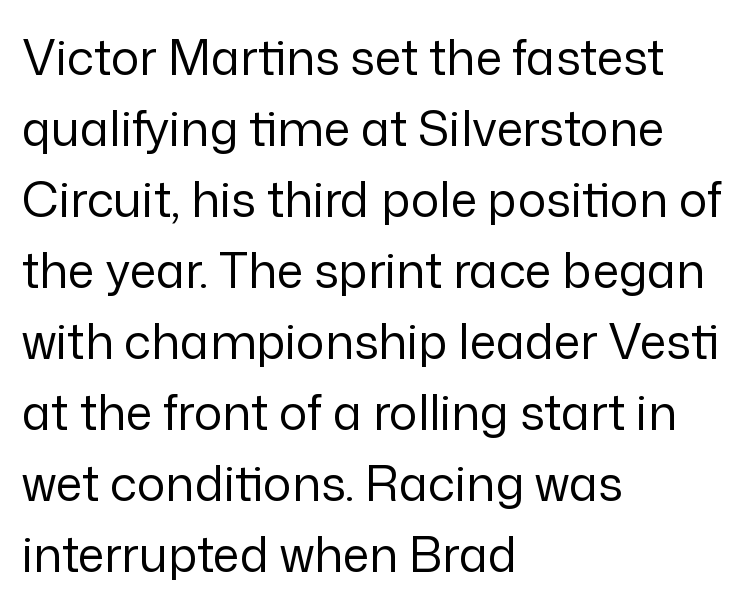
Q: Is the text bold? A: No.
Q: Is the text italic (slanted)? A: No, it is upright.
Q: Is the typeface a serif or a sans-serif typeface? A: Sans-serif.
Q: Is the text underlined? A: No.
Q: How is the paragraph aligned? A: Left-aligned.
Q: Is the spacing between letters normal or unusually wide? A: Normal.
Q: Is the spacing between lines tight, normal or loose? A: Normal.
Q: Width (condensed, normal, or wide)? A: Normal.
Q: Stroke contrast? A: Low.
Q: x-height? A: Medium.
Q: Monospaced? A: No.
